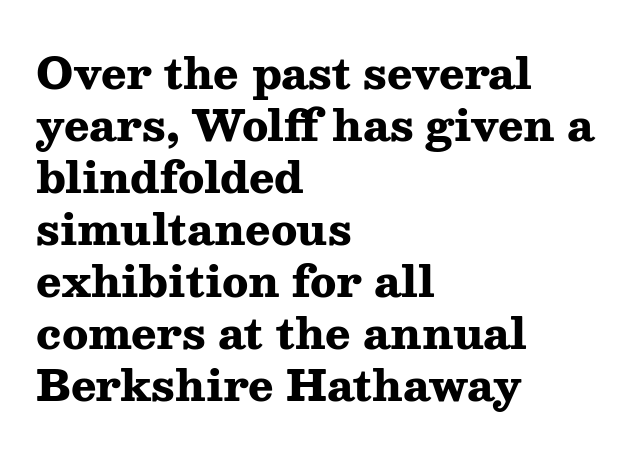
{"serif": "yes", "italic": "no", "bold": "yes", "weight": "heavy", "width": "wide", "stroke_contrast": "medium", "x_height": "medium", "monospaced": "no", "underline": "no", "align": "left", "line_spacing_ratio": 1.24, "letter_spacing": "normal", "letter_spacing_em": 0.0, "glyph_px": 42}
